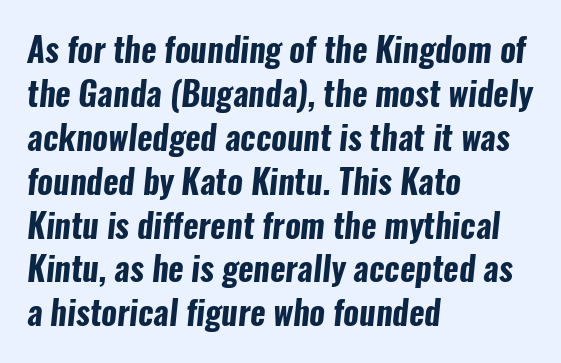
Compared with typical paragraphs, the rows here are spaced about the same. Line beginnings align vertically; line endings do not. Descenders are the only things crossing below the line. Between one letter and the next there's only the usual sliver of space.
